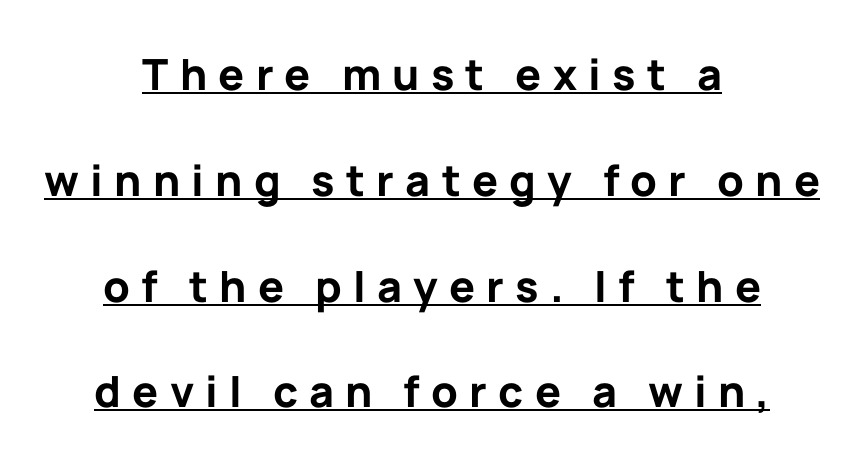
{"serif": "no", "italic": "no", "bold": "yes", "weight": "bold", "width": "normal", "stroke_contrast": "low", "x_height": "medium", "monospaced": "no", "underline": "yes", "align": "center", "line_spacing": "loose", "line_spacing_ratio": 2.46, "letter_spacing": "wide", "letter_spacing_em": 0.26, "glyph_px": 43}
